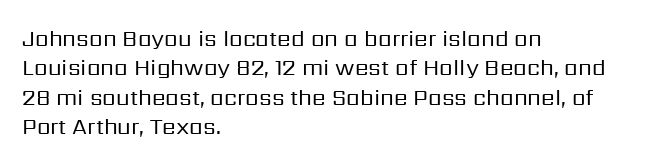
{"italic": "no", "bold": "no", "underline": "no", "align": "left", "line_spacing": "normal", "line_spacing_ratio": 1.33, "letter_spacing": "normal", "letter_spacing_em": 0.0, "glyph_px": 22}
